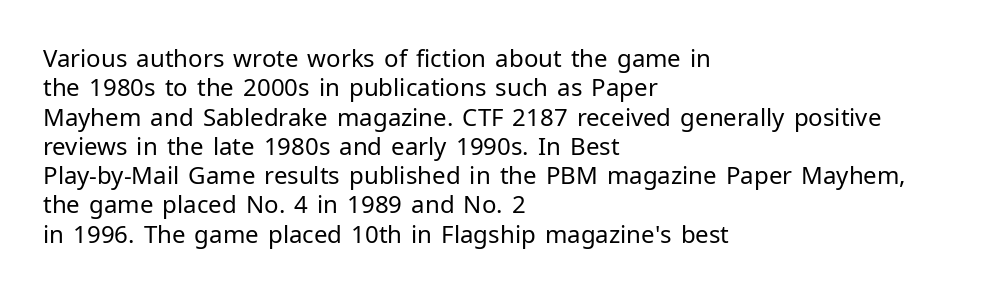
{"italic": "no", "bold": "no", "underline": "no", "align": "left", "line_spacing_ratio": 1.22, "letter_spacing": "normal", "letter_spacing_em": 0.0, "glyph_px": 24}
